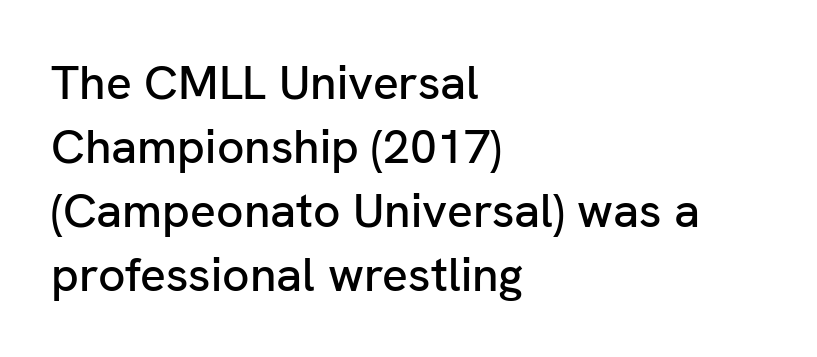
Rows of type keep a routine distance in the vertical direction. Tracking here is standard; glyphs follow each other at the usual distance. The specimen omits any rule beneath the text block's lines. These lines are rendered in a variable-pitch font.
